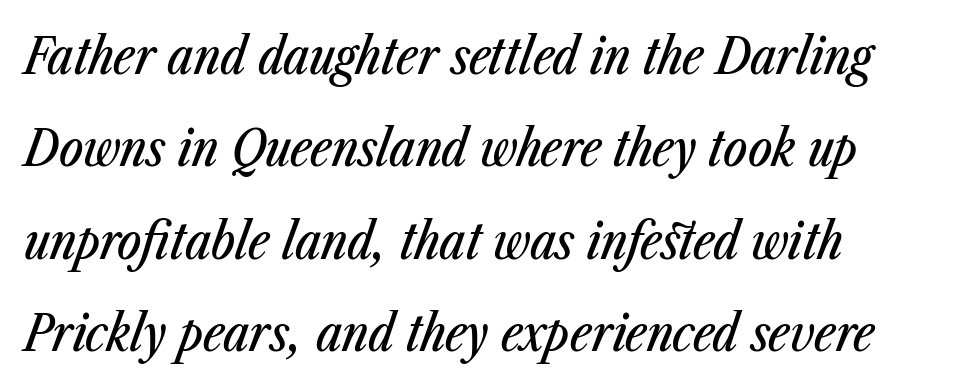
The letters advance in unequal steps, a hallmark of proportional type. Every character sits at an angle, as italics do. Check under the words: just untouched page. What stands out about the letter spacing? Nothing — it is the standard amount. Every row of glyphs begins at an identical x-position on the left.
